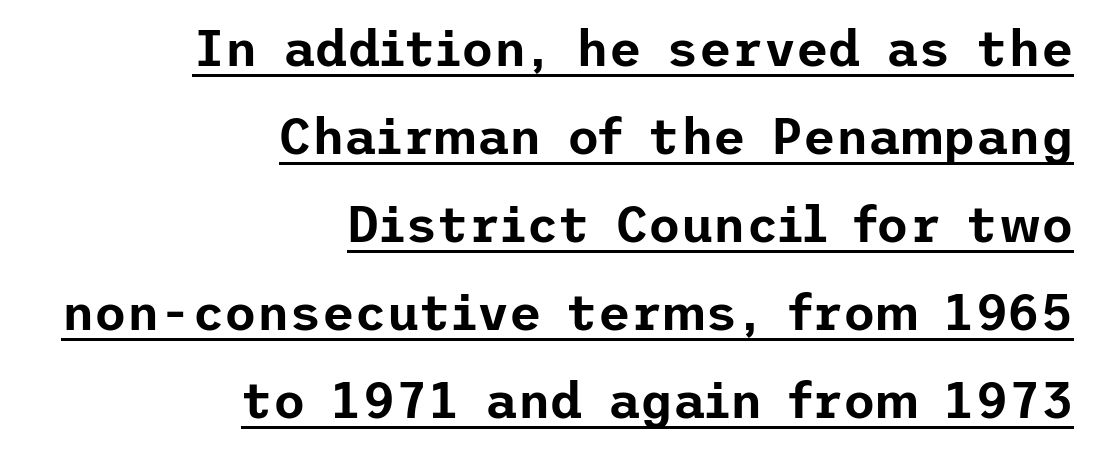
Q: Is the text italic (slanted)? A: No, it is upright.
Q: Is the typeface a serif or a sans-serif typeface? A: Sans-serif.
Q: Is the text underlined? A: Yes.
Q: How is the paragraph aligned? A: Right-aligned.
Q: Is the spacing between letters normal or unusually wide? A: Normal.
Q: Width (condensed, normal, or wide)? A: Normal.
Q: Stroke contrast? A: Low.
Q: x-height? A: Medium.
